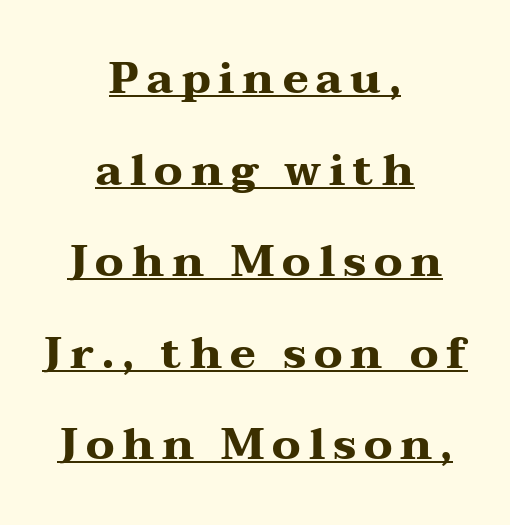
{"serif": "yes", "italic": "no", "bold": "yes", "weight": "heavy", "width": "wide", "stroke_contrast": "medium", "x_height": "medium", "monospaced": "no", "underline": "yes", "align": "center", "line_spacing": "loose", "line_spacing_ratio": 2.08, "glyph_px": 44}
